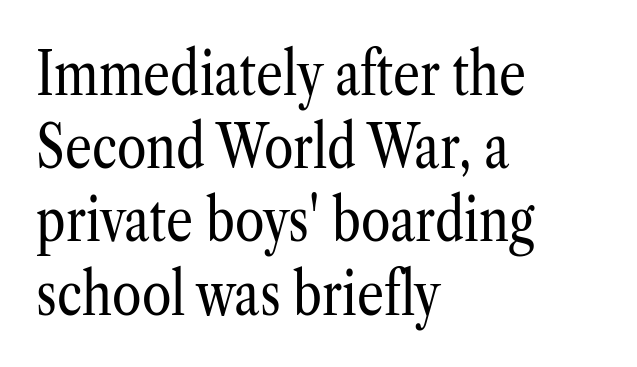
{"serif": "yes", "italic": "no", "bold": "no", "weight": "regular", "width": "condensed", "stroke_contrast": "low", "x_height": "medium", "monospaced": "no", "underline": "no", "align": "left", "line_spacing_ratio": 1.22, "letter_spacing": "normal", "letter_spacing_em": 0.0, "glyph_px": 60}
